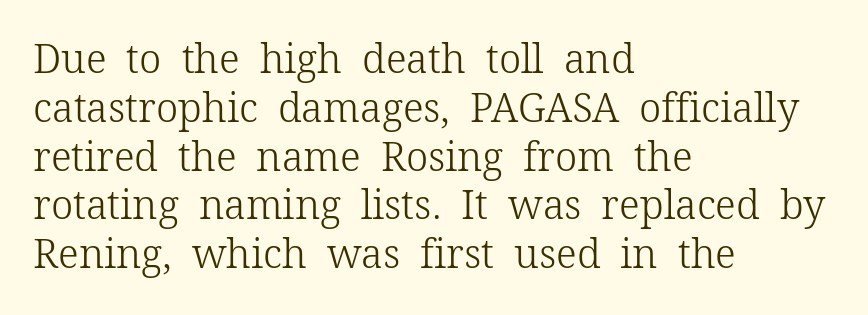
Q: Is the text bold? A: No.
Q: Is the text italic (slanted)? A: No, it is upright.
Q: Is the typeface a serif or a sans-serif typeface? A: Serif.
Q: Is the text underlined? A: No.
Q: How is the paragraph aligned? A: Left-aligned.
Q: Is the spacing between letters normal or unusually wide? A: Normal.
Q: Width (condensed, normal, or wide)? A: Normal.
Q: Stroke contrast? A: Low.
Q: x-height? A: Medium.
Q: Monospaced? A: No.
